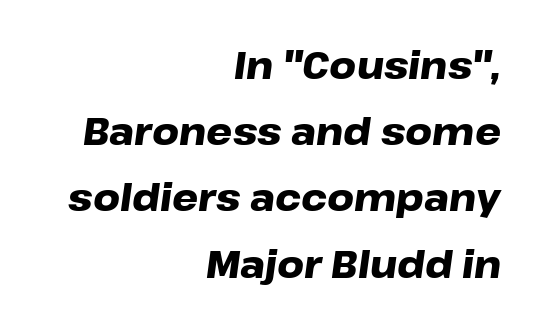
Q: Is the text bold? A: Yes.
Q: Is the text italic (slanted)? A: Yes, it leans right by about 8 degrees.
Q: Is the text underlined? A: No.
Q: How is the paragraph aligned? A: Right-aligned.
Q: Is the spacing between letters normal or unusually wide? A: Normal.
Q: Width (condensed, normal, or wide)? A: Wide.
Q: Stroke contrast? A: Low.
Q: x-height? A: Medium.
Q: Monospaced? A: No.
